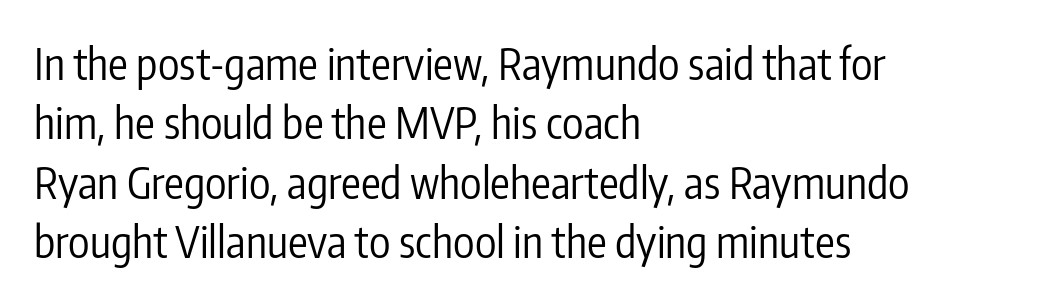
A light-to-regular cut is what we see here. Here the designer chose a conventional face with non-uniform glyph widths. The paragraph has a hard left edge and a soft right edge. You could call the tracking neutral — neither tight nor loose. Underline: absent.
